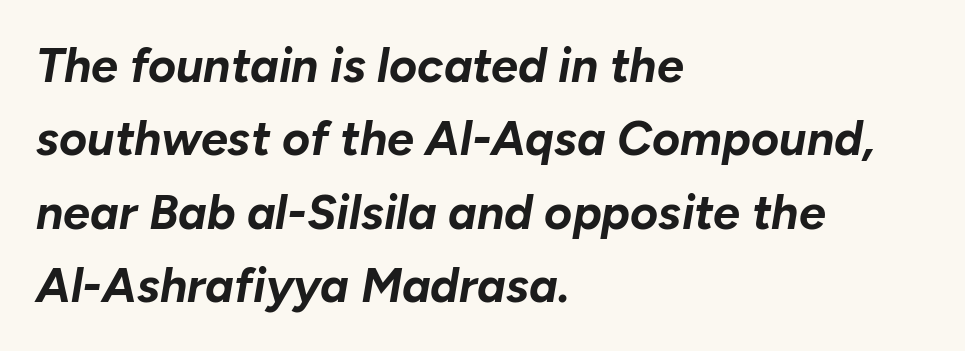
{"italic": "yes", "lean": "right", "slant_degrees": 10, "bold": "yes", "weight": "bold", "width": "normal", "stroke_contrast": "low", "x_height": "medium", "monospaced": "no", "underline": "no", "align": "left", "line_spacing": "normal", "line_spacing_ratio": 1.53, "letter_spacing": "normal", "letter_spacing_em": 0.0, "glyph_px": 48}
